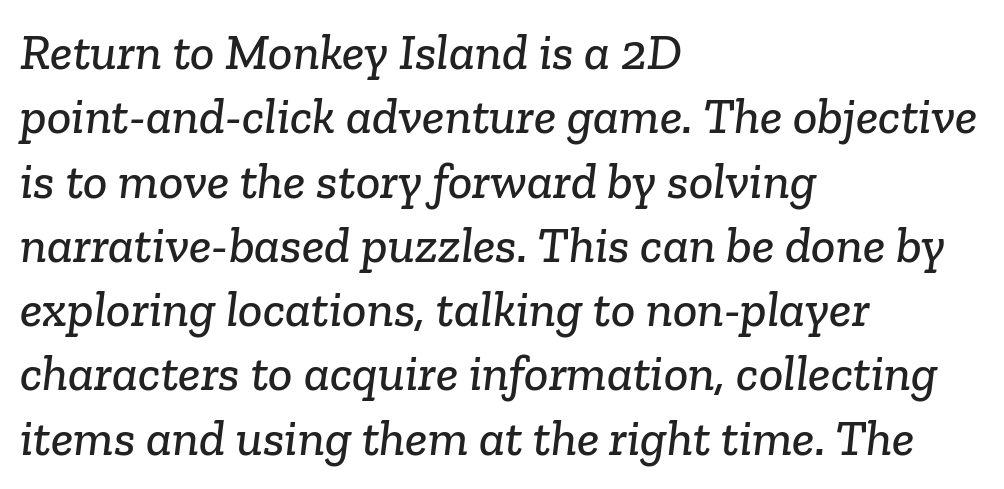
Q: Is the typeface a serif or a sans-serif typeface? A: Serif.
Q: Is the text underlined? A: No.
Q: How is the paragraph aligned? A: Left-aligned.
Q: Is the spacing between letters normal or unusually wide? A: Normal.
Q: Is the spacing between lines tight, normal or loose? A: Normal.
Q: Width (condensed, normal, or wide)? A: Normal.
Q: Stroke contrast? A: Low.
Q: x-height? A: Medium.
Q: Monospaced? A: No.
